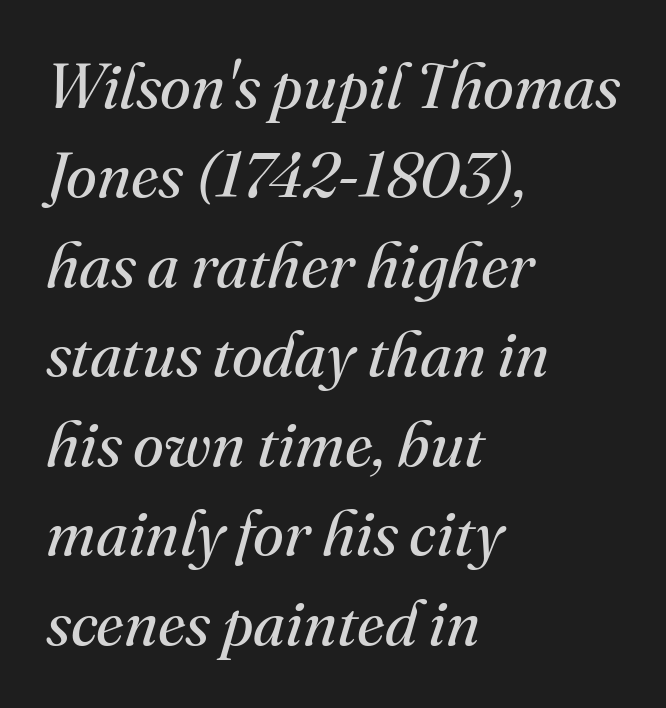
Q: Is the text bold? A: No.
Q: Is the text italic (slanted)? A: Yes, it leans right by about 16 degrees.
Q: Is the typeface a serif or a sans-serif typeface? A: Serif.
Q: Is the text underlined? A: No.
Q: How is the paragraph aligned? A: Left-aligned.
Q: Is the spacing between letters normal or unusually wide? A: Normal.
Q: Is the spacing between lines tight, normal or loose? A: Normal.
Q: Width (condensed, normal, or wide)? A: Normal.
Q: Stroke contrast? A: Medium.
Q: x-height? A: Small.
Q: Monospaced? A: No.
